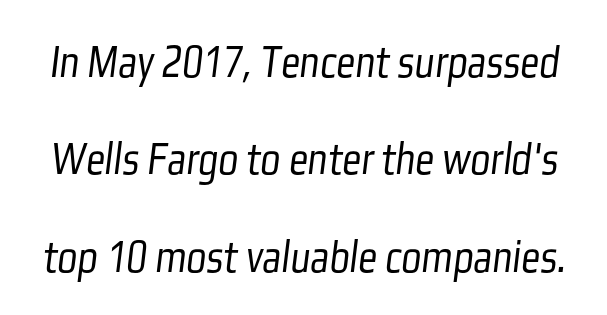
No letter is thick-stroked: the sample isn't bold. Font category for this specimen: sans-serif. Compared with typical body copy, the letter spacing here is the same. No word sits above an underline. Note the varied advance widths — an 'i' is clearly narrower than an 'm'. The rendering uses a large line-height, opening up the rows.
